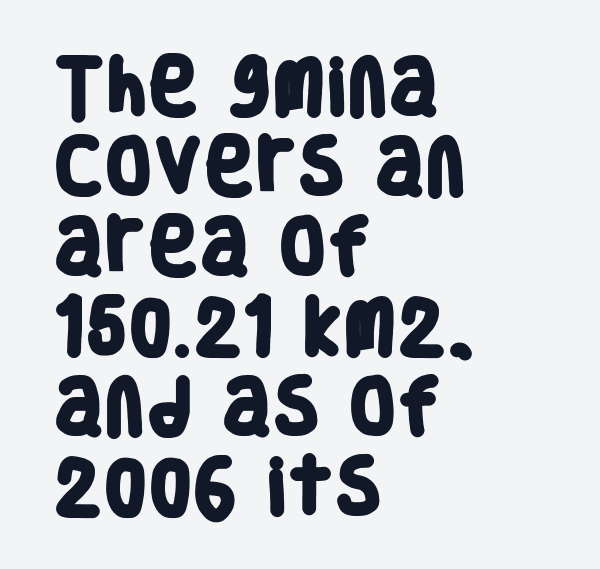
Q: Is the text bold? A: Yes.
Q: Is the typeface a serif or a sans-serif typeface? A: Sans-serif.
Q: Is the text underlined? A: No.
Q: How is the paragraph aligned? A: Left-aligned.
Q: Is the spacing between letters normal or unusually wide? A: Normal.
Q: Is the spacing between lines tight, normal or loose? A: Normal.
Q: Width (condensed, normal, or wide)? A: Condensed.
Q: Stroke contrast? A: Low.
Q: x-height? A: Large.
Q: Monospaced? A: No.
